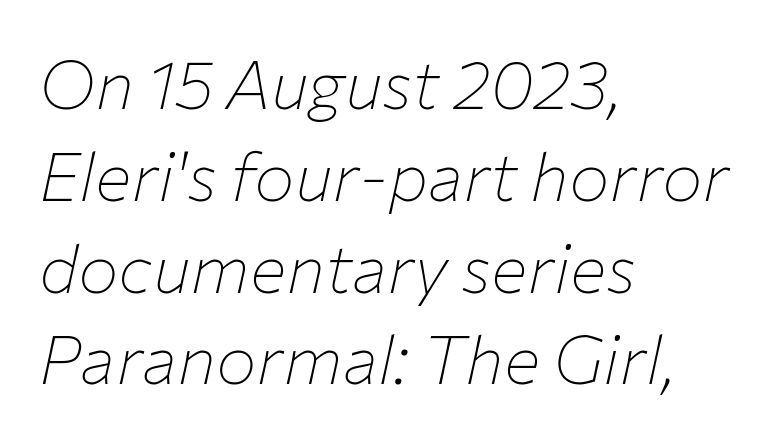
{"italic": "yes", "lean": "right", "slant_degrees": 12, "bold": "no", "weight": "thin", "width": "normal", "stroke_contrast": "low", "x_height": "medium", "monospaced": "no", "underline": "no", "align": "left", "line_spacing": "normal", "line_spacing_ratio": 1.35, "letter_spacing": "normal", "letter_spacing_em": 0.0, "glyph_px": 68}
